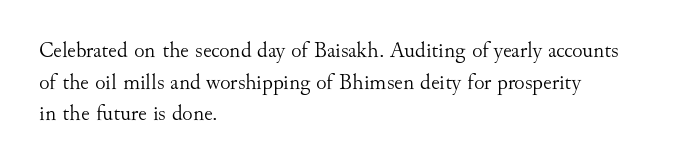
Q: Is the text bold? A: No.
Q: Is the text italic (slanted)? A: No, it is upright.
Q: Is the text underlined? A: No.
Q: How is the paragraph aligned? A: Left-aligned.
Q: Is the spacing between letters normal or unusually wide? A: Normal.
Q: Is the spacing between lines tight, normal or loose? A: Normal.
